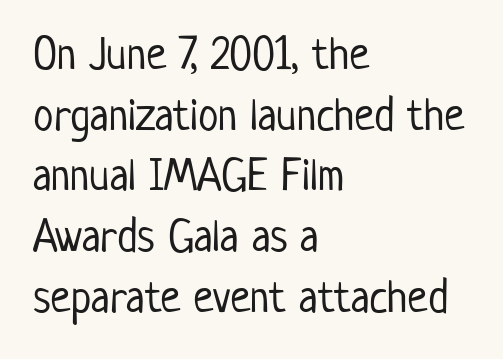
{"serif": "no", "italic": "no", "bold": "no", "weight": "light", "width": "condensed", "stroke_contrast": "low", "x_height": "medium", "monospaced": "no", "underline": "no", "align": "left", "line_spacing": "normal", "line_spacing_ratio": 1.32, "letter_spacing": "normal", "letter_spacing_em": 0.0, "glyph_px": 46}
